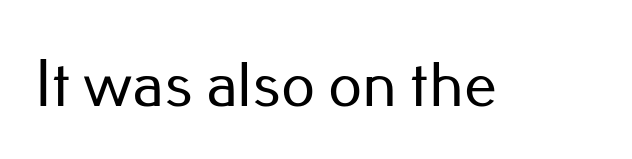
Q: Is the text italic (slanted)? A: No, it is upright.
Q: Is the typeface a serif or a sans-serif typeface? A: Sans-serif.
Q: Is the text underlined? A: No.
Q: Is the spacing between letters normal or unusually wide? A: Normal.
Q: Width (condensed, normal, or wide)? A: Normal.
Q: Stroke contrast? A: Low.
Q: x-height? A: Small.
Q: Monospaced? A: No.
